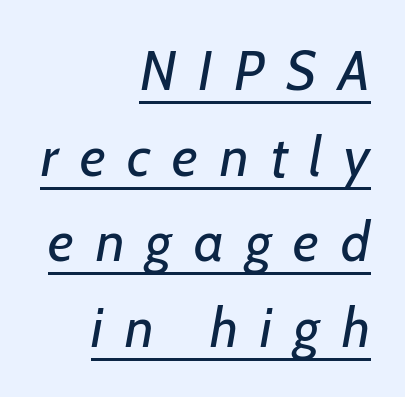
Q: Is the text bold? A: No.
Q: Is the typeface a serif or a sans-serif typeface? A: Sans-serif.
Q: Is the text underlined? A: Yes.
Q: How is the paragraph aligned? A: Right-aligned.
Q: Is the spacing between letters normal or unusually wide? A: Unusually wide.
Q: Is the spacing between lines tight, normal or loose? A: Normal.
Q: Width (condensed, normal, or wide)? A: Normal.
Q: Stroke contrast? A: Low.
Q: x-height? A: Medium.
Q: Monospaced? A: No.
